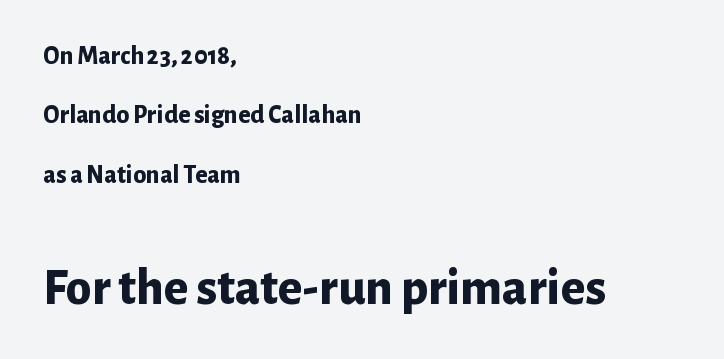
Clear beneath every line of the passage. Proportional: the letters do not fall into vertical columns. Letter spacing: default. The passage is arranged the way most books set body copy — flush left. Check where the strokes stop: nothing finishes them off — pure sans. Every character sits straight up, as roman type does.
